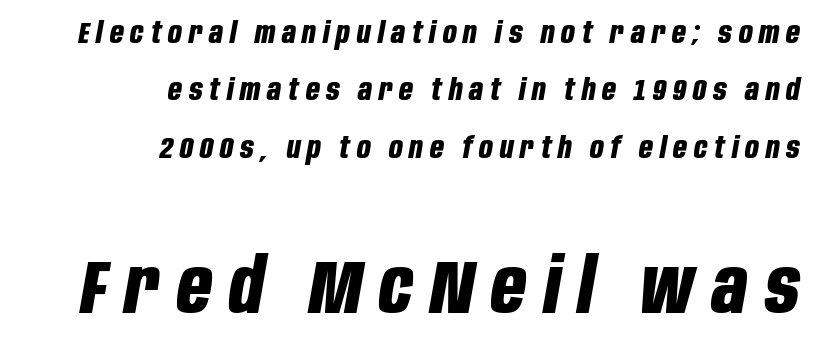
The image shows 76 px bold, condensed type, italic (leaning right); set right-aligned, loose line spacing (1.91x), unusually wide letter spacing (+0.23 em), not underlined; the second (bottom) block is 2.53x larger; low stroke contrast and a large x-height.
